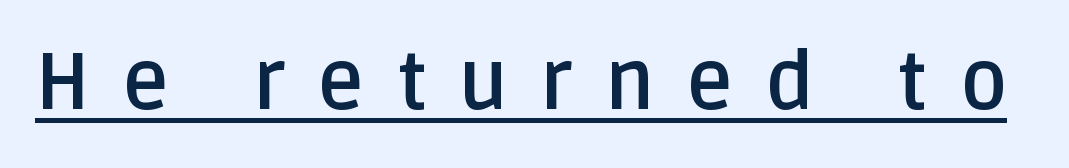
{"serif": "no", "italic": "no", "bold": "yes", "weight": "semibold", "width": "normal", "stroke_contrast": "low", "x_height": "large", "monospaced": "no", "underline": "yes", "letter_spacing": "wide", "letter_spacing_em": 0.4, "glyph_px": 80}
